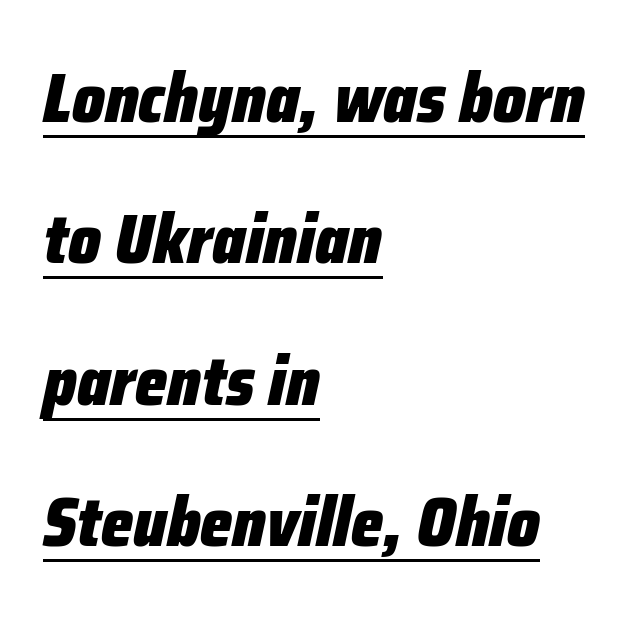
The image shows 69 px heavy, condensed type, italic (leaning right); set left-aligned, loose line spacing (2.05x), normal letter spacing, underlined; low stroke contrast and a medium x-height.
